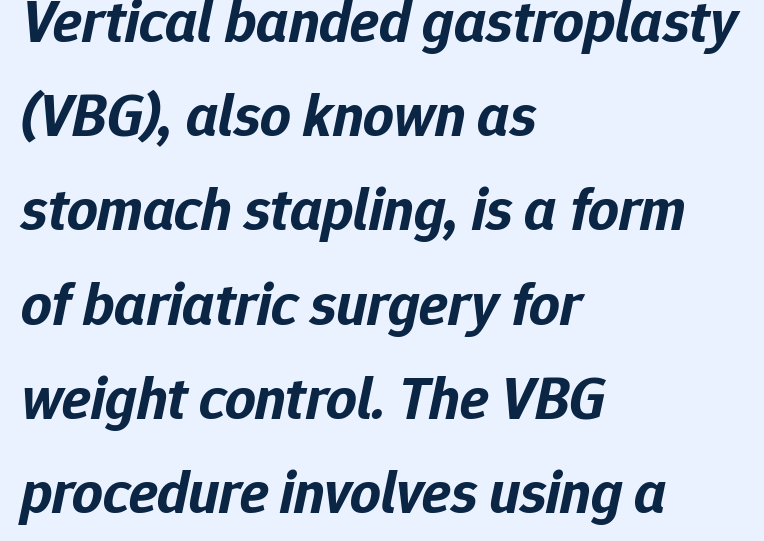
The image shows 60 px bold type, italic (leaning right); set left-aligned, normal line spacing (1.57x), normal letter spacing, not underlined; low stroke contrast and a medium x-height.
